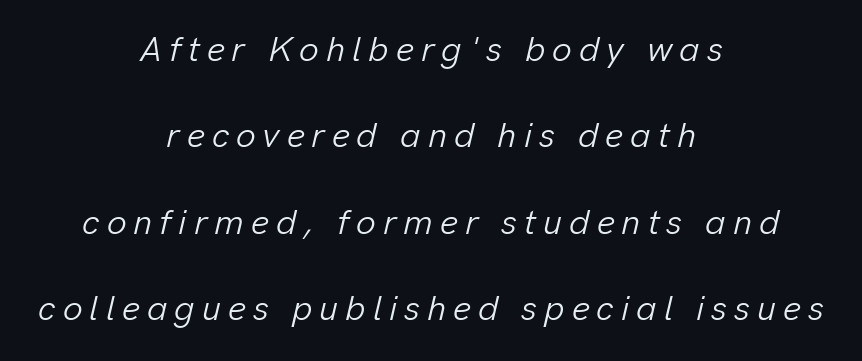
The image shows 35 px light type, italic (leaning right); set centered, loose line spacing (2.47x), unusually wide letter spacing (+0.2 em), not underlined; low stroke contrast and a medium x-height.
